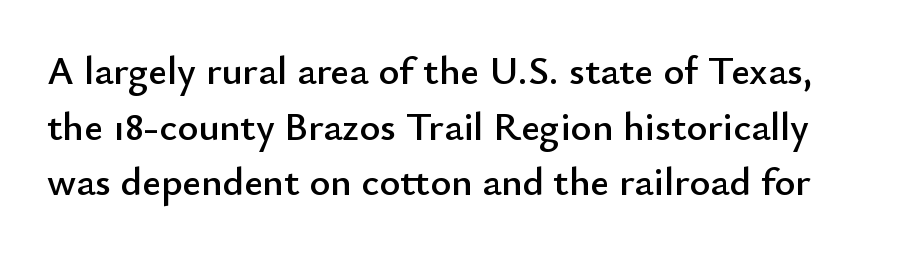
A typesetter would call this zero additional tracking. Spacing verdict: proportional, widths tailored to each character. Ordinary non-slanted type is in use. Observe the absence of serifs on each vertical stroke in this sample.
